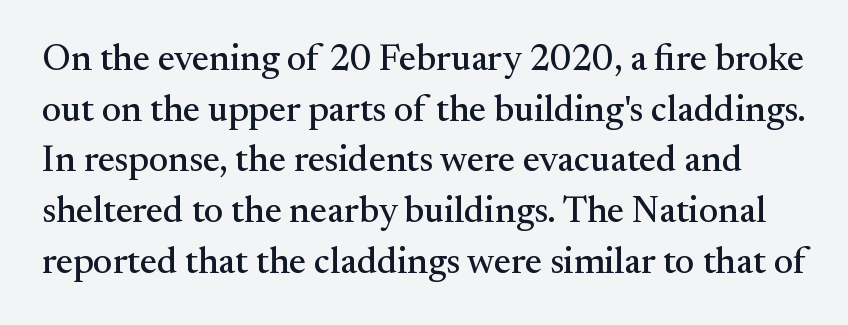
The image shows 37 px serif type, upright; set normal line spacing (1.37x), normal letter spacing, not underlined; medium stroke contrast and a small x-height.
